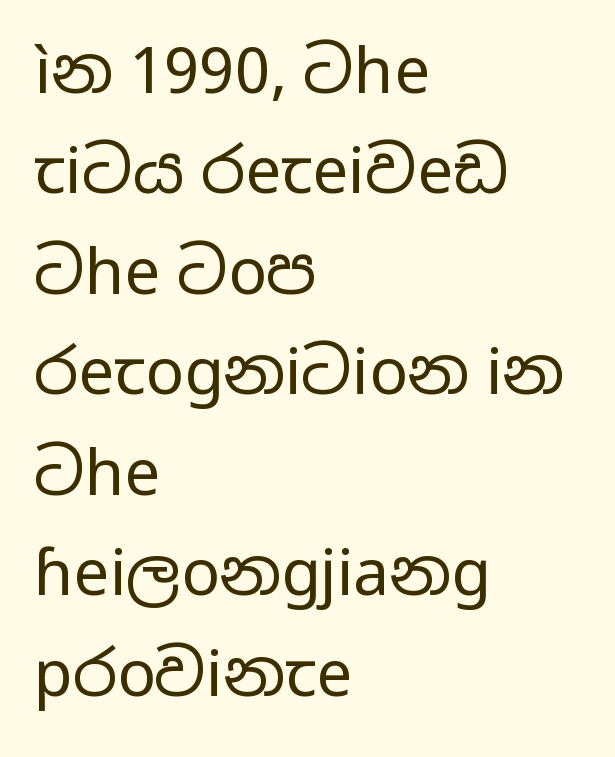
Q: Is the text bold? A: No.
Q: Is the text italic (slanted)? A: No, it is upright.
Q: Is the typeface a serif or a sans-serif typeface? A: Sans-serif.
Q: Is the text underlined? A: No.
Q: How is the paragraph aligned? A: Left-aligned.
Q: Is the spacing between letters normal or unusually wide? A: Normal.
Q: Is the spacing between lines tight, normal or loose? A: Normal.
Q: Width (condensed, normal, or wide)? A: Wide.
Q: Stroke contrast? A: Low.
Q: x-height? A: Medium.
Q: Monospaced? A: No.
